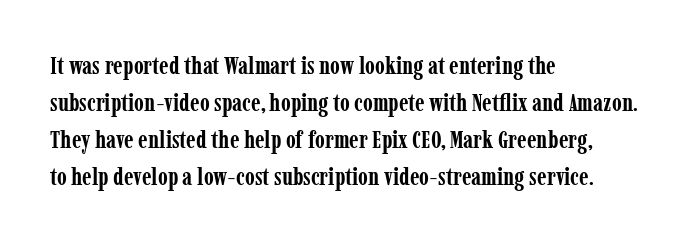
Horizontally, the lines are justified to the leading edge only. These words are printed bold, with thick strokes throughout. These lines sit exactly where default settings would place them. Every character sits straight up, as roman type does. Beneath every word, the page is bare.
